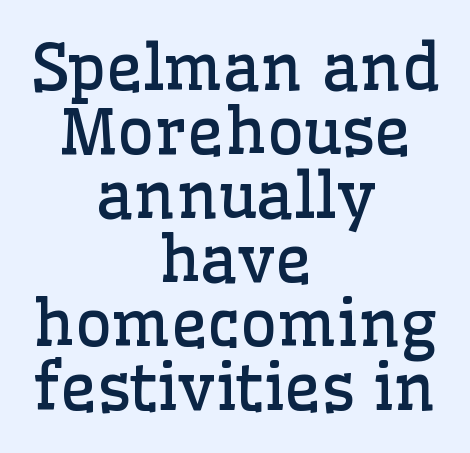
{"serif": "yes", "italic": "no", "bold": "no", "weight": "regular", "width": "normal", "stroke_contrast": "low", "x_height": "medium", "monospaced": "no", "underline": "no", "align": "center", "line_spacing": "tight", "line_spacing_ratio": 1.0, "letter_spacing": "normal", "letter_spacing_em": 0.0, "glyph_px": 64}
